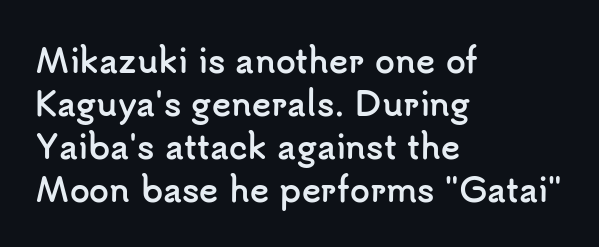
The image shows 32 px semibold sans-serif type, upright; set left-aligned, normal line spacing (1.34x), normal letter spacing, not underlined; low stroke contrast and a small x-height.
